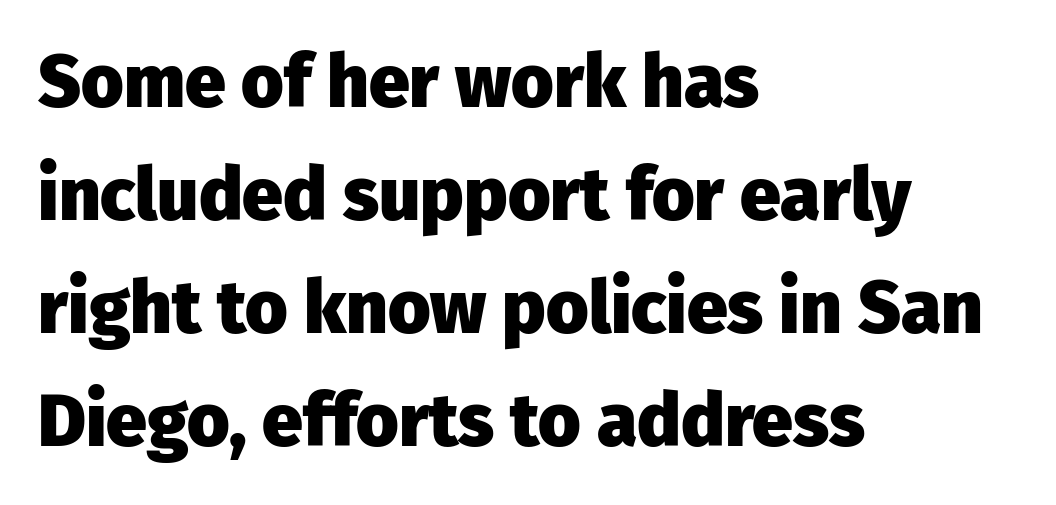
Does the copy run flush right? No — it runs flush left. Underline: absent. Is there any slant? The stems are plumb. Letterform terminals end flat and unadorned throughout the passage.
